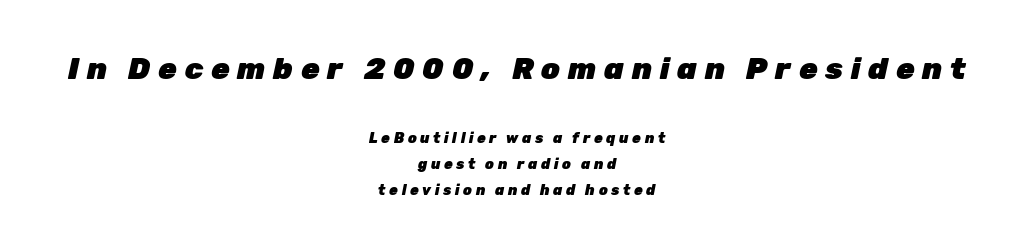
The image shows 30 px heavy type, italic (leaning right); set centered, line spacing 1.84x, unusually wide letter spacing (+0.26 em), not underlined; the first (top) block is 2.14x larger; low stroke contrast and a medium x-height.
